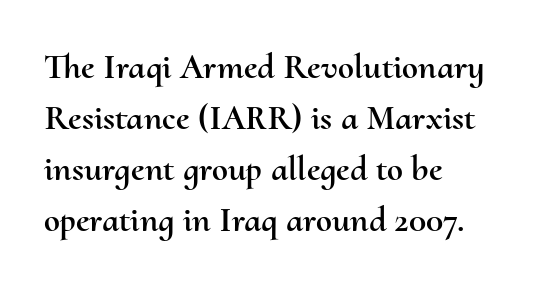
Between one letter and the next there's only the usual sliver of space. The area under the type is left untouched. Horizontal alignment here is leftward, the default for most running prose. Every stem runs plumb, perpendicular to the baseline. Proportional: the letters do not fall into vertical columns.
